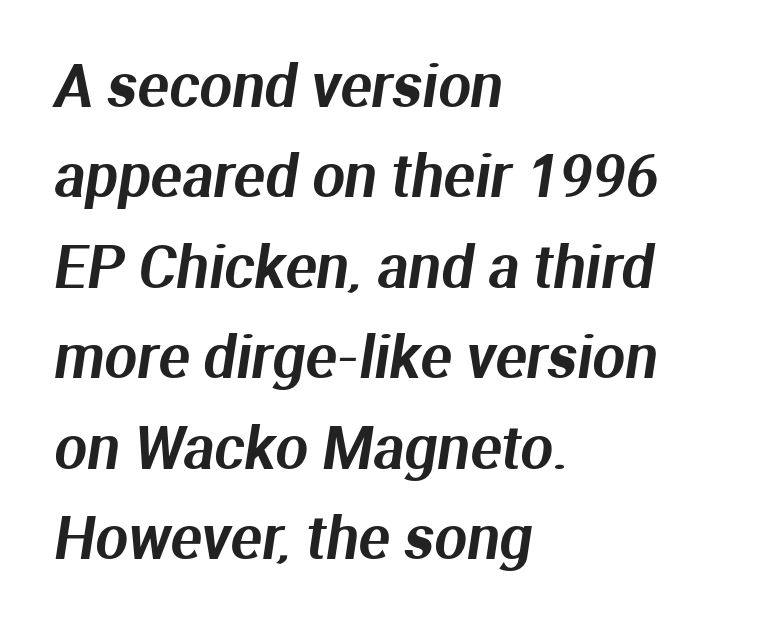
Varying glyph widths throughout — classic text-font behaviour. Glance below the letters and you will spot only blank space. This is sans-serif lettering, the kind often seen on screens and signage. A classic flush-left, rag-right setting is used for this passage.
